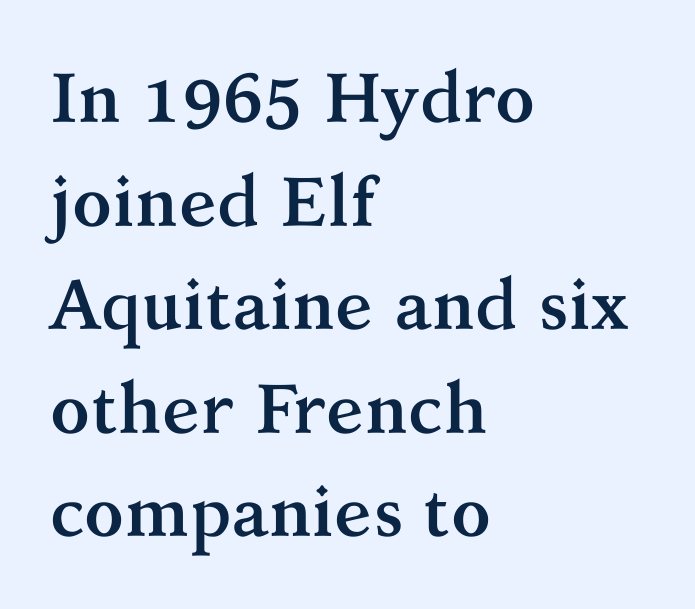
The image shows 70 px semibold serif type, upright; set left-aligned, normal line spacing (1.48x), normal letter spacing, not underlined; medium stroke contrast and a medium x-height.
